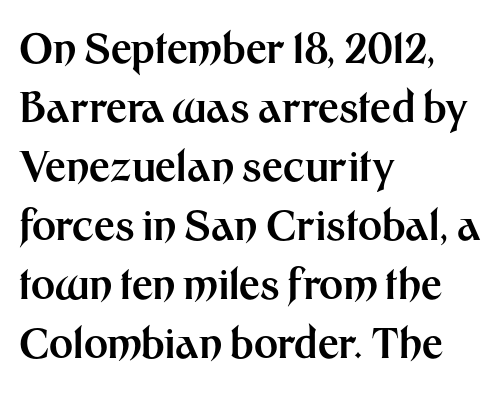
Q: Is the text bold? A: Yes.
Q: Is the text italic (slanted)? A: No, it is upright.
Q: Is the typeface a serif or a sans-serif typeface? A: Sans-serif.
Q: Is the text underlined? A: No.
Q: How is the paragraph aligned? A: Left-aligned.
Q: Is the spacing between letters normal or unusually wide? A: Normal.
Q: Is the spacing between lines tight, normal or loose? A: Normal.
Q: Width (condensed, normal, or wide)? A: Normal.
Q: Stroke contrast? A: Medium.
Q: x-height? A: Medium.
Q: Monospaced? A: No.
